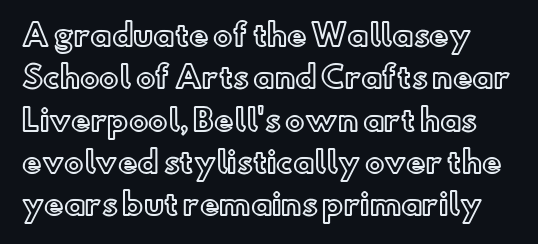
The image shows 29 px text type, upright; set normal line spacing (1.46x), normal letter spacing, not underlined; a small x-height.
